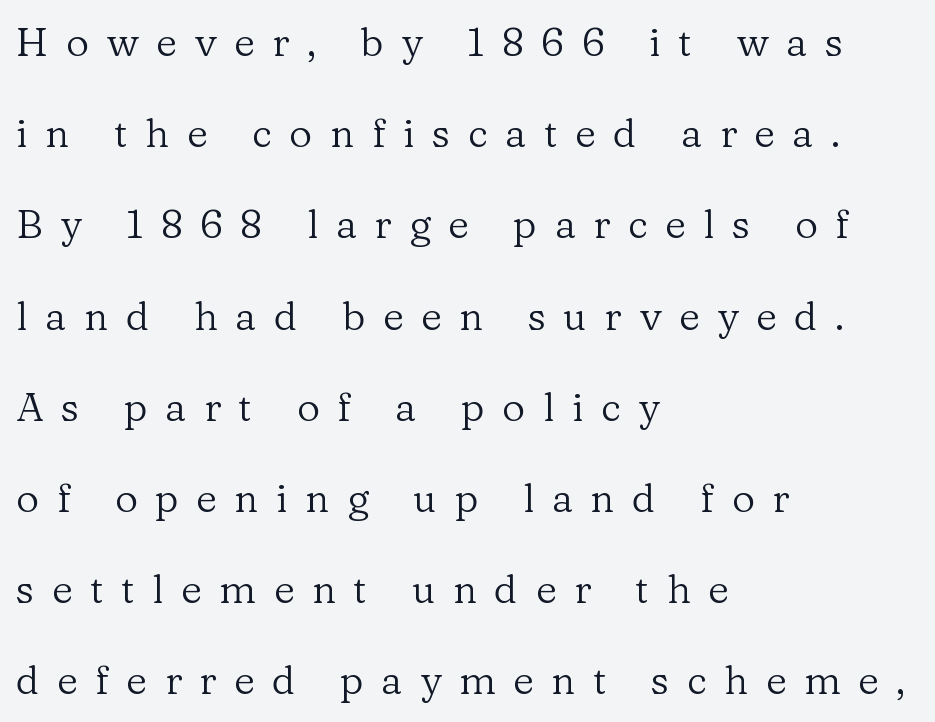
{"serif": "yes", "italic": "no", "bold": "no", "weight": "regular", "width": "normal", "stroke_contrast": "low", "x_height": "medium", "monospaced": "no", "underline": "no", "align": "left", "line_spacing": "loose", "line_spacing_ratio": 2.28, "letter_spacing": "wide", "letter_spacing_em": 0.44, "glyph_px": 40}
